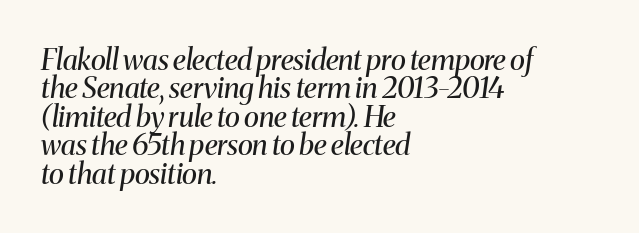
Stroke mass is kept to a normal reading level or below. Serif or sans? Serif — the stroke terminals have little feet. A typesetter would call this leading minimal, almost set solid. The gap between lines stays unmarked. Characters follow at the spacing the type designer built in.
